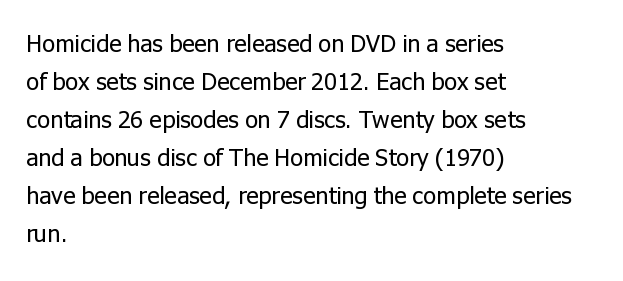
{"italic": "no", "bold": "no", "underline": "no", "align": "left", "line_spacing": "normal", "line_spacing_ratio": 1.58, "letter_spacing": "normal", "letter_spacing_em": 0.0, "glyph_px": 24}
